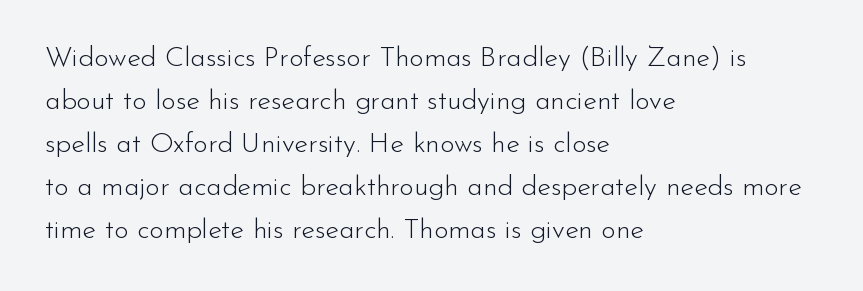
The image shows 28 px light sans-serif type, upright; set left-aligned, normal line spacing (1.54x), normal letter spacing, not underlined; low stroke contrast and a small x-height.
